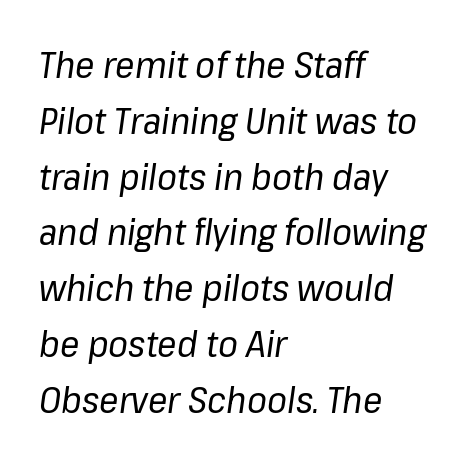
The typography opts for an oblique posture over an upright one. The lines sit at an ordinary, default distance from one another. Inter-character spacing is left at the font's built-in metrics. The rendering uses natural spacing where letterforms have individual widths. The face looks like a standard text weight, possibly lighter. The paragraph shown leans on its left margin.
